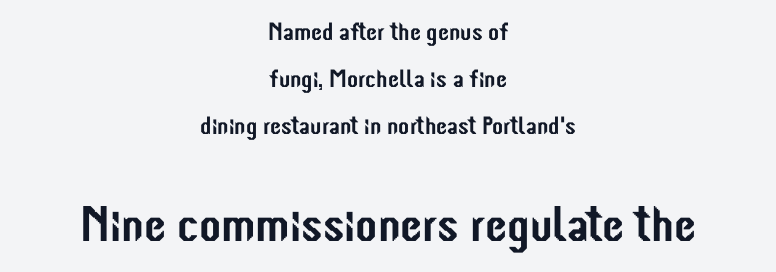
Q: Is the text italic (slanted)? A: No, it is upright.
Q: Is the typeface a serif or a sans-serif typeface? A: Sans-serif.
Q: Is the text underlined? A: No.
Q: How is the paragraph aligned? A: Centered.
Q: Is the spacing between letters normal or unusually wide? A: Normal.
Q: Which block of text is set in a larger size, the first (top) or the second (bottom)? A: The second (bottom) one.
Q: Width (condensed, normal, or wide)? A: Condensed.
Q: Stroke contrast? A: Low.
Q: x-height? A: Medium.
Q: Monospaced? A: No.
